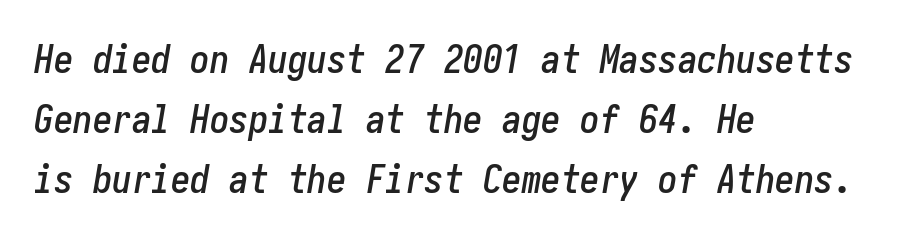
The image shows 39 px condensed type, italic (leaning right); set left-aligned, normal line spacing (1.54x), normal letter spacing, not underlined; low stroke contrast and a medium x-height.
